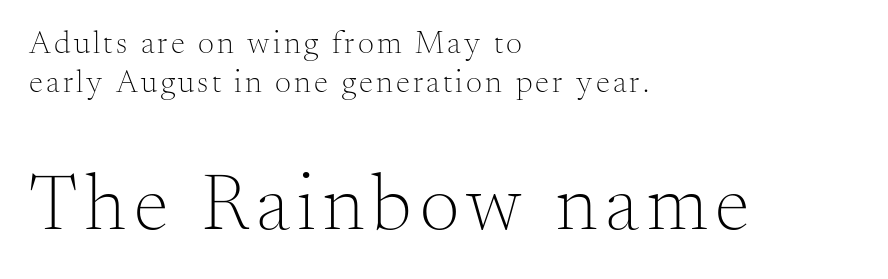
Q: Is the text bold? A: No.
Q: Is the text italic (slanted)? A: No, it is upright.
Q: Is the typeface a serif or a sans-serif typeface? A: Serif.
Q: Is the text underlined? A: No.
Q: How is the paragraph aligned? A: Left-aligned.
Q: Which block of text is set in a larger size, the first (top) or the second (bottom)? A: The second (bottom) one.
Q: Width (condensed, normal, or wide)? A: Normal.
Q: Stroke contrast? A: Medium.
Q: x-height? A: Small.
Q: Monospaced? A: No.
